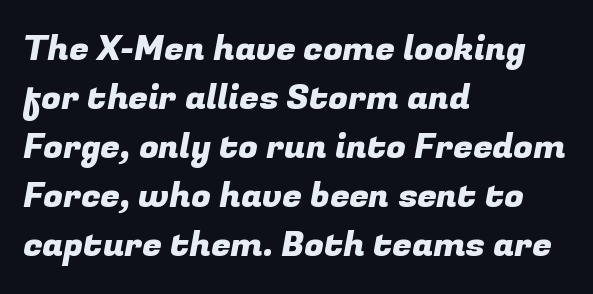
Q: Is the typeface a serif or a sans-serif typeface? A: Sans-serif.
Q: Is the text underlined? A: No.
Q: How is the paragraph aligned? A: Left-aligned.
Q: Is the spacing between letters normal or unusually wide? A: Normal.
Q: Is the spacing between lines tight, normal or loose? A: Normal.
Q: Width (condensed, normal, or wide)? A: Normal.
Q: Stroke contrast? A: Low.
Q: x-height? A: Medium.
Q: Monospaced? A: No.
